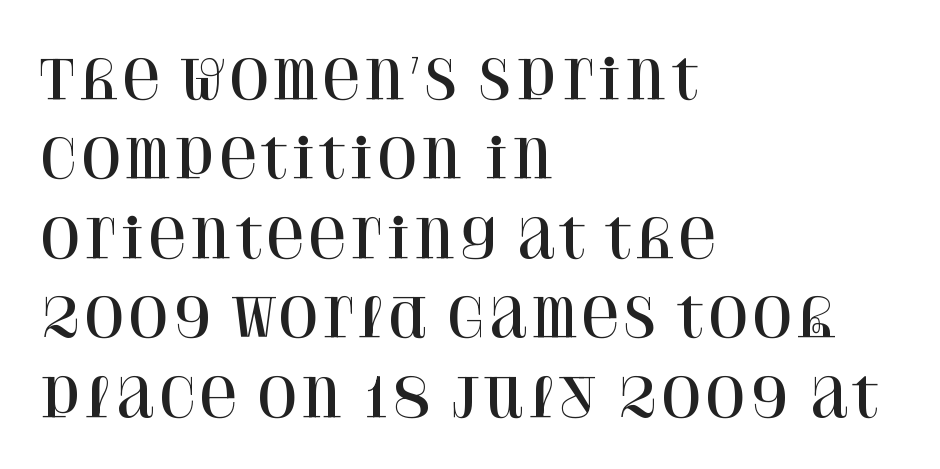
The image shows 53 px serif type, upright; set left-aligned, normal line spacing (1.5x), normal letter spacing, not underlined; high stroke contrast and a large x-height.
